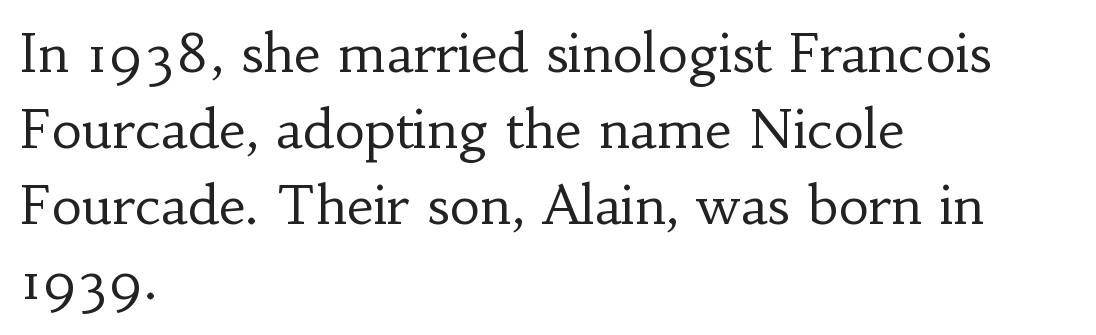
Tall strokes in this sample are plumb rather than angled. Font category for this specimen: serif. This block has exactly the height ordinary leading produces. Spacing verdict: proportional, widths tailored to each character. Stroke mass is kept to a normal reading level or below. Left-aligned paragraph, ragged on the right.
